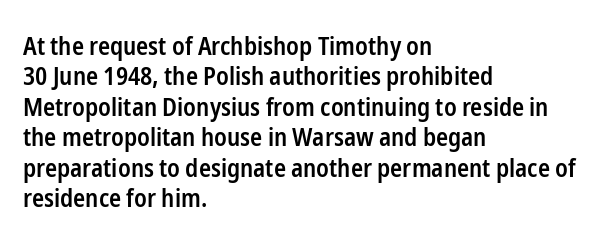
Q: Is the text bold? A: Semi-bold.
Q: Is the text italic (slanted)? A: No, it is upright.
Q: Is the text underlined? A: No.
Q: How is the paragraph aligned? A: Left-aligned.
Q: Is the spacing between letters normal or unusually wide? A: Normal.
